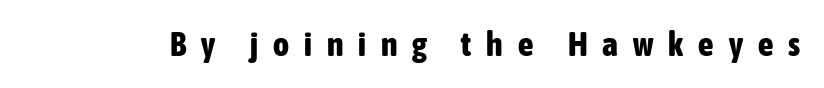
The image shows 34 px bold, condensed sans-serif type, upright; set unusually wide letter spacing (+0.44 em), not underlined; low stroke contrast and a medium x-height.
